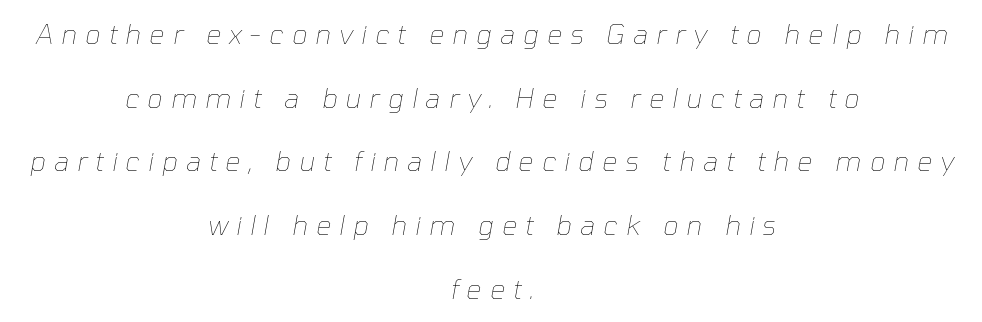
Q: Is the text bold? A: No.
Q: Is the text italic (slanted)? A: Yes, it leans right by about 10 degrees.
Q: Is the text underlined? A: No.
Q: How is the paragraph aligned? A: Centered.
Q: Is the spacing between letters normal or unusually wide? A: Unusually wide.
Q: Is the spacing between lines tight, normal or loose? A: Loose.
